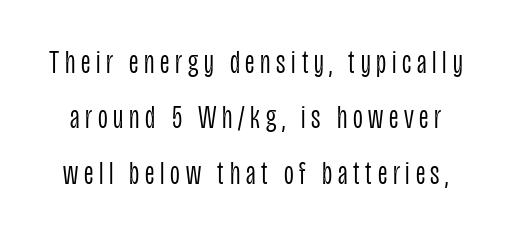
Q: Is the text bold? A: No.
Q: Is the text italic (slanted)? A: No, it is upright.
Q: Is the typeface a serif or a sans-serif typeface? A: Sans-serif.
Q: Is the text underlined? A: No.
Q: Is the spacing between lines tight, normal or loose? A: Normal.
Q: Width (condensed, normal, or wide)? A: Condensed.
Q: Stroke contrast? A: Low.
Q: x-height? A: Large.
Q: Monospaced? A: No.
